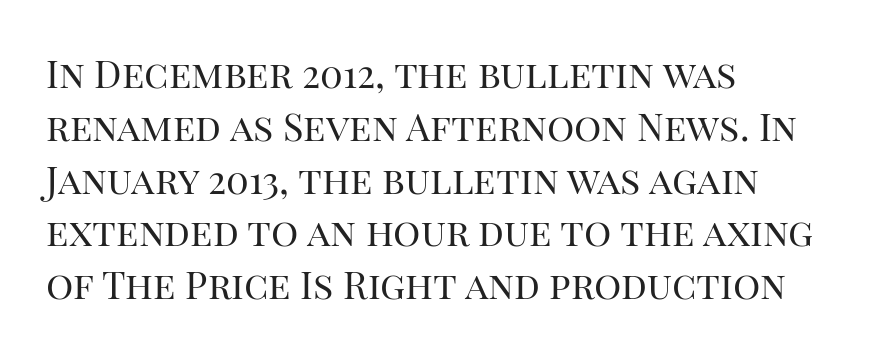
The image shows 38 px regular-weight serif type, upright; set left-aligned, normal line spacing (1.39x), normal letter spacing, not underlined; high stroke contrast and a large x-height.
